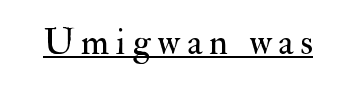
Q: Is the text bold? A: No.
Q: Is the text italic (slanted)? A: No, it is upright.
Q: Is the typeface a serif or a sans-serif typeface? A: Serif.
Q: Is the text underlined? A: Yes.
Q: Width (condensed, normal, or wide)? A: Normal.
Q: Stroke contrast? A: Medium.
Q: x-height? A: Small.
Q: Monospaced? A: No.
